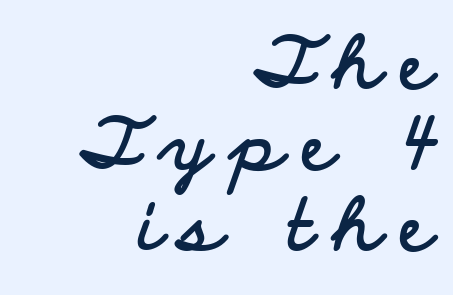
Every letter is thick-stroked: bold, no question. Check under the words: just untouched page. Compared with typical body copy, the letter spacing here is much looser. Do the characters align in a grid? No, the font is proportional. The font family rendered here belongs to the sans-serif group.
